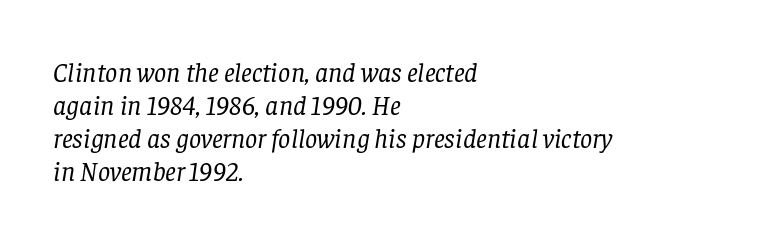
{"italic": "yes", "lean": "right", "slant_degrees": 8, "bold": "no", "underline": "no", "align": "left", "line_spacing_ratio": 1.22, "letter_spacing": "normal", "letter_spacing_em": 0.0, "glyph_px": 27}
